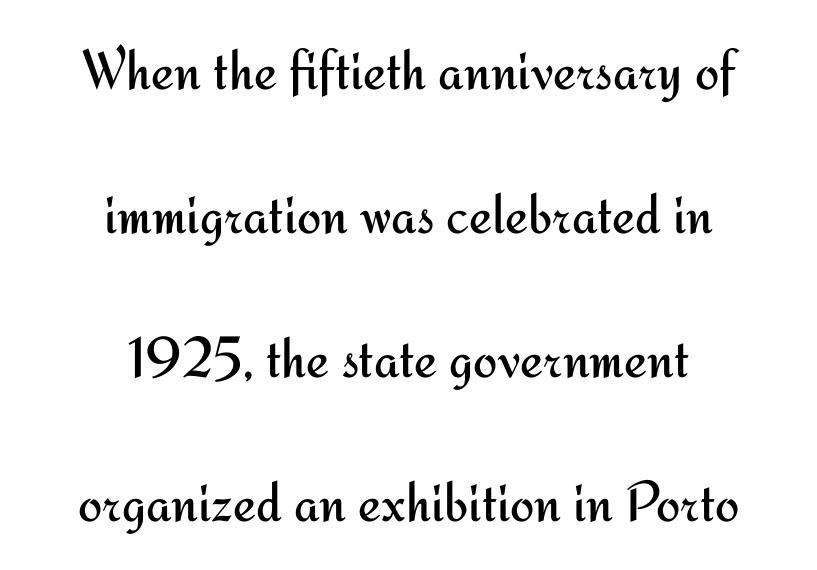
Q: Is the text bold? A: No.
Q: Is the text italic (slanted)? A: No, it is upright.
Q: Is the typeface a serif or a sans-serif typeface? A: Sans-serif.
Q: Is the text underlined? A: No.
Q: How is the paragraph aligned? A: Centered.
Q: Is the spacing between letters normal or unusually wide? A: Normal.
Q: Is the spacing between lines tight, normal or loose? A: Loose.
Q: Width (condensed, normal, or wide)? A: Normal.
Q: Stroke contrast? A: Medium.
Q: x-height? A: Small.
Q: Monospaced? A: No.
